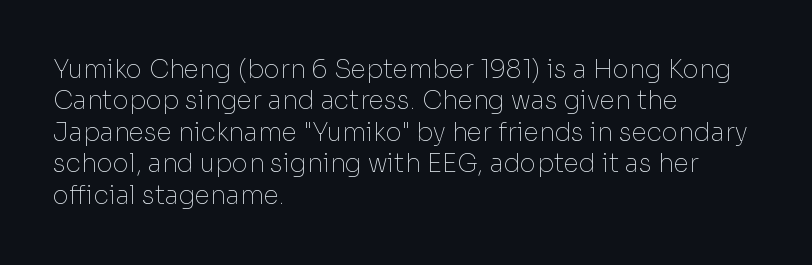
The image shows 25 px text type, upright; set left-aligned, normal line spacing (1.26x), normal letter spacing, not underlined.
